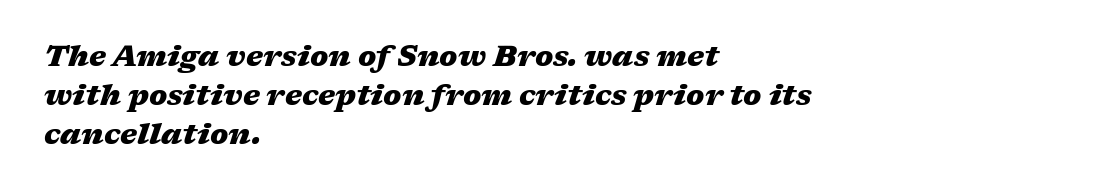
{"italic": "yes", "lean": "right", "slant_degrees": 17, "bold": "yes", "weight": "heavy", "width": "wide", "stroke_contrast": "medium", "x_height": "medium", "monospaced": "no", "underline": "no", "align": "left", "line_spacing": "normal", "line_spacing_ratio": 1.34, "letter_spacing": "normal", "letter_spacing_em": 0.0, "glyph_px": 29}
